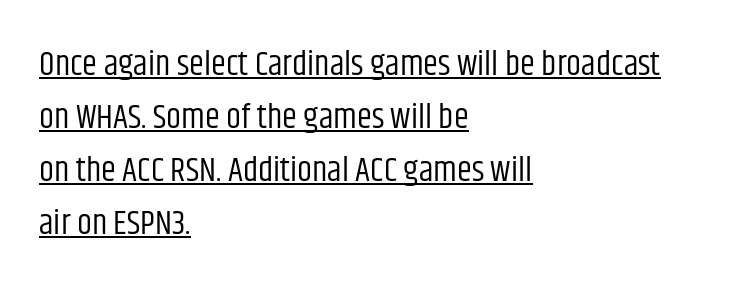
The image shows 34 px regular-weight, condensed sans-serif type, upright; set left-aligned, normal line spacing (1.56x), normal letter spacing, underlined; low stroke contrast and a large x-height.
